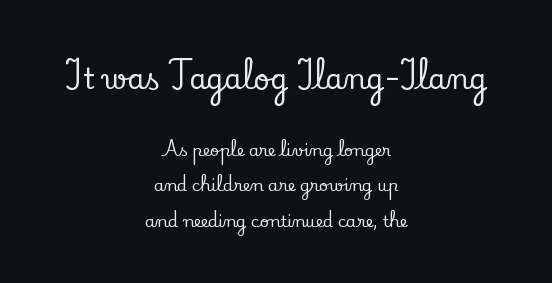
Q: Is the text italic (slanted)? A: No, it is upright.
Q: Is the typeface a serif or a sans-serif typeface? A: Serif.
Q: Is the text underlined? A: No.
Q: How is the paragraph aligned? A: Centered.
Q: Is the spacing between letters normal or unusually wide? A: Normal.
Q: Is the spacing between lines tight, normal or loose? A: Loose.
Q: Which block of text is set in a larger size, the first (top) or the second (bottom)? A: The first (top) one.
Q: Width (condensed, normal, or wide)? A: Normal.
Q: Stroke contrast? A: Low.
Q: x-height? A: Small.
Q: Monospaced? A: No.
